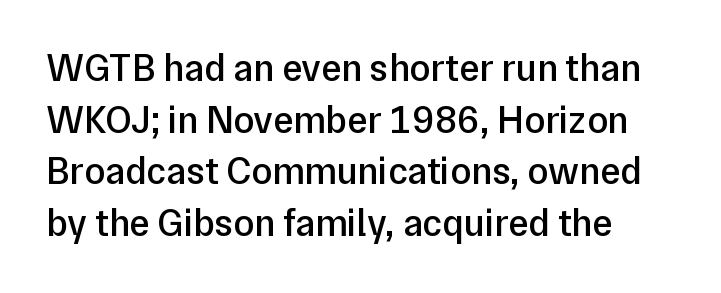
{"serif": "no", "italic": "no", "bold": "semi", "weight": "semibold", "width": "normal", "stroke_contrast": "low", "x_height": "medium", "monospaced": "no", "underline": "no", "line_spacing": "normal", "line_spacing_ratio": 1.36, "letter_spacing": "normal", "letter_spacing_em": 0.0, "glyph_px": 38}
